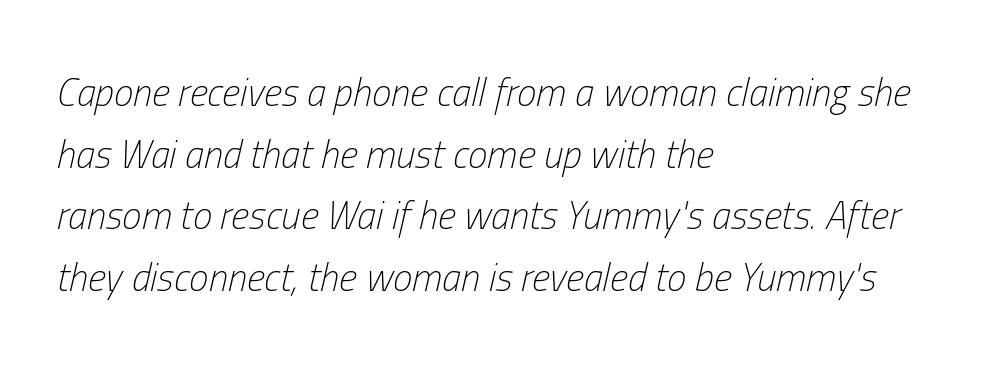
{"italic": "yes", "lean": "right", "slant_degrees": 13, "bold": "no", "weight": "light", "width": "condensed", "stroke_contrast": "low", "x_height": "medium", "monospaced": "no", "underline": "no", "align": "left", "line_spacing": "normal", "line_spacing_ratio": 1.58, "letter_spacing": "normal", "letter_spacing_em": 0.0, "glyph_px": 39}
